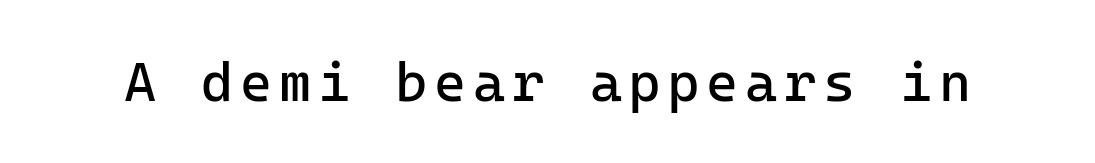
The image shows 55 px regular-weight sans-serif type, upright, monospaced; set not underlined; low stroke contrast and a medium x-height.
